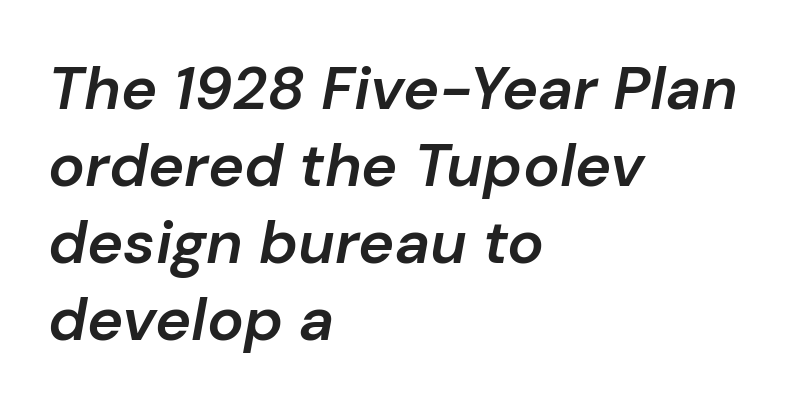
Slanted lettering throughout. The passage shown has conventional tracking throughout. Leading matches the norm, producing a regular column. Here the designer chose a conventional face with non-uniform glyph widths. Every letter is mildly thick-stroked: semibold rather than bold.
